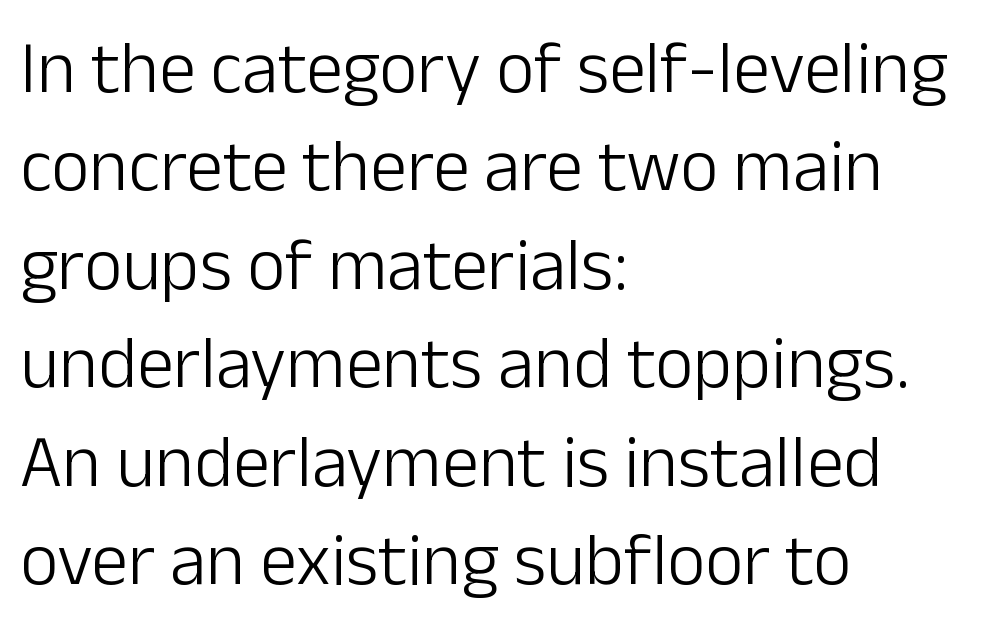
{"serif": "no", "italic": "no", "bold": "no", "weight": "light", "width": "normal", "stroke_contrast": "low", "x_height": "medium", "monospaced": "no", "underline": "no", "align": "left", "line_spacing": "normal", "line_spacing_ratio": 1.33, "letter_spacing": "normal", "letter_spacing_em": 0.0, "glyph_px": 74}
